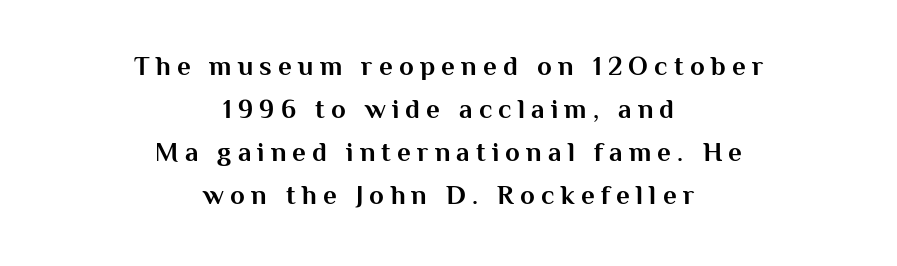
The image shows 27 px bold type, upright; set centered, normal line spacing (1.59x), unusually wide letter spacing (+0.23 em), not underlined.
